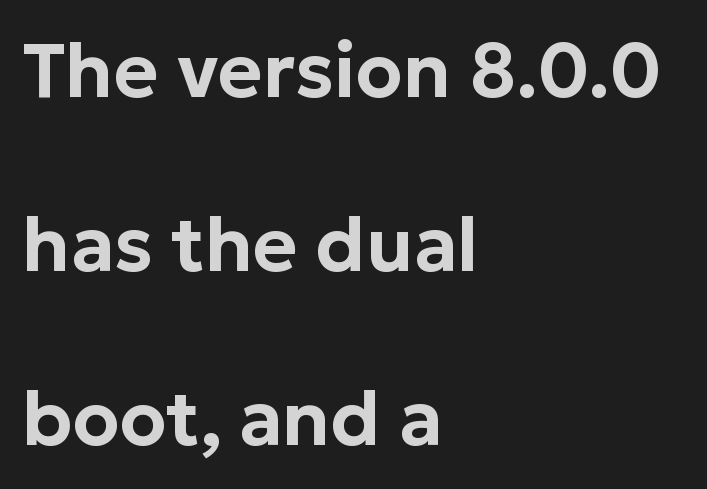
Quick note: interline space is abundant. Decoration check: the copy has no underline. Letterform terminals end flat and unadorned throughout the passage. The passage shown is typed in a proportional face where columns would drift. The compositor pushed each line to the left boundary.
